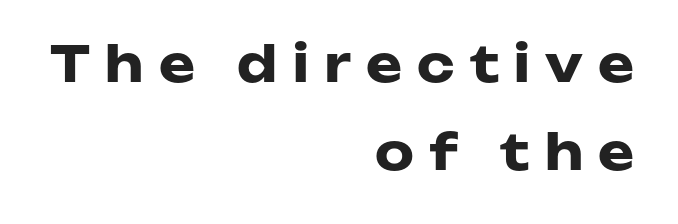
Heavy-handed strokes throughout: this text is bold. Ordinary non-slanted type is in use. I'd call this a sans setting — the letters go barefoot. Note the varied advance widths — an 'i' is clearly narrower than an 'm'. Short note: letters widely spaced.
